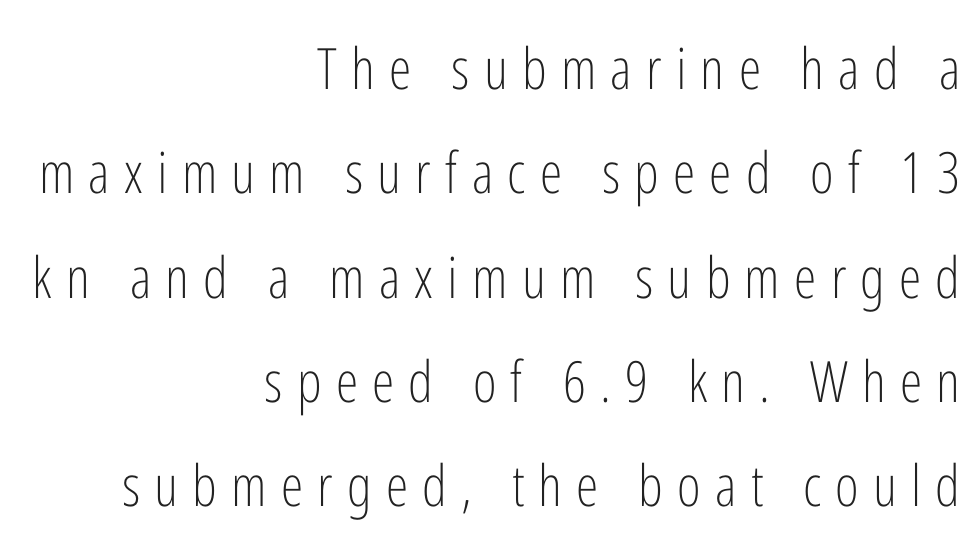
Q: Is the text bold? A: No.
Q: Is the text italic (slanted)? A: No, it is upright.
Q: Is the typeface a serif or a sans-serif typeface? A: Sans-serif.
Q: Is the text underlined? A: No.
Q: How is the paragraph aligned? A: Right-aligned.
Q: Is the spacing between letters normal or unusually wide? A: Unusually wide.
Q: Width (condensed, normal, or wide)? A: Condensed.
Q: Stroke contrast? A: Low.
Q: x-height? A: Medium.
Q: Monospaced? A: No.
